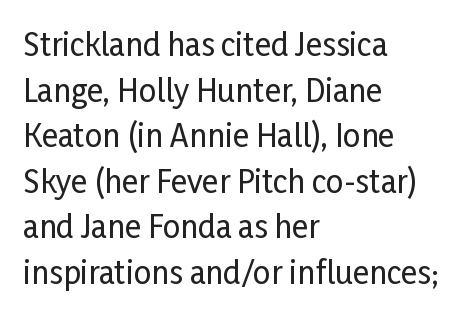
Honestly, the row spacing looks completely unremarkable. The passage shown is typed in a proportional face where columns would drift. You could call the tracking neutral — neither tight nor loose. A typesetter would mark this as roman, not italic. Descender tails drop into unmarked territory. Check where the strokes stop: nothing finishes them off — pure sans.
